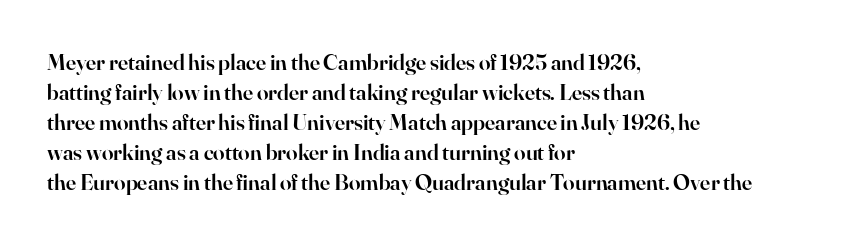
{"italic": "no", "bold": "semi", "underline": "no", "align": "left", "line_spacing": "normal", "line_spacing_ratio": 1.3, "letter_spacing": "normal", "letter_spacing_em": 0.0, "glyph_px": 23}
